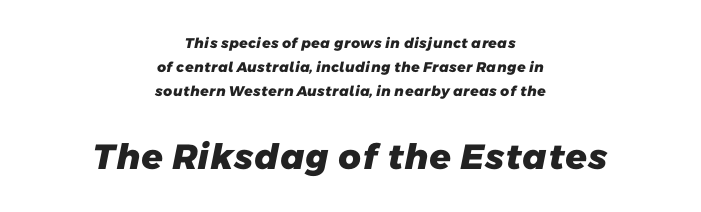
The image shows 35 px heavy sans-serif type; set centered, line spacing 1.73x, normal letter spacing, not underlined; the second (bottom) block is 2.5x larger; low stroke contrast and a medium x-height.
